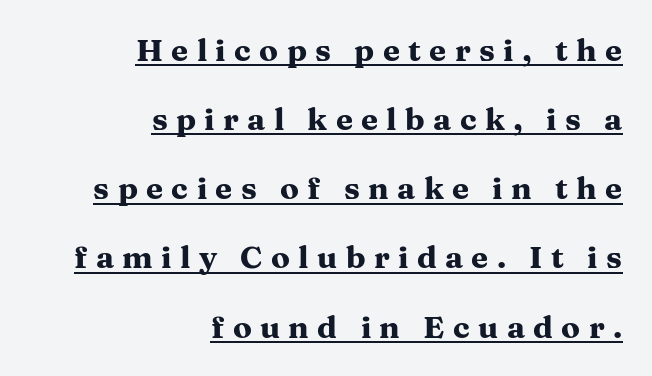
{"serif": "yes", "italic": "no", "bold": "yes", "weight": "heavy", "width": "wide", "stroke_contrast": "medium", "x_height": "medium", "monospaced": "no", "underline": "yes", "align": "right", "line_spacing": "loose", "line_spacing_ratio": 2.23, "letter_spacing": "wide", "letter_spacing_em": 0.27, "glyph_px": 31}
